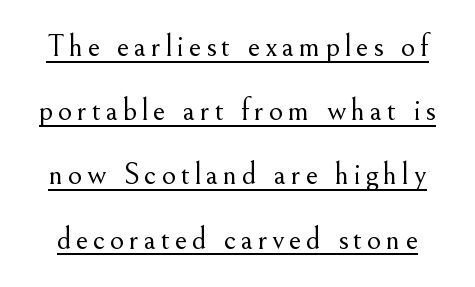
The image shows 31 px light serif type, upright; set loose line spacing (2.07x), underlined; medium stroke contrast and a small x-height.
